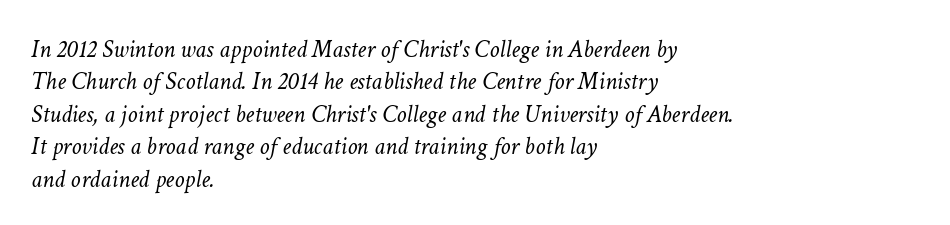
{"italic": "yes", "lean": "right", "slant_degrees": 11, "bold": "no", "underline": "no", "align": "left", "line_spacing": "normal", "line_spacing_ratio": 1.3, "letter_spacing": "normal", "letter_spacing_em": 0.0, "glyph_px": 25}
